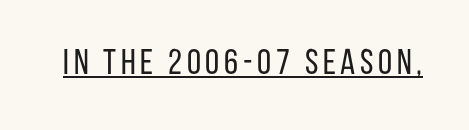
{"serif": "no", "italic": "no", "bold": "no", "weight": "regular", "width": "condensed", "stroke_contrast": "low", "x_height": "large", "monospaced": "no", "underline": "yes", "glyph_px": 36}
